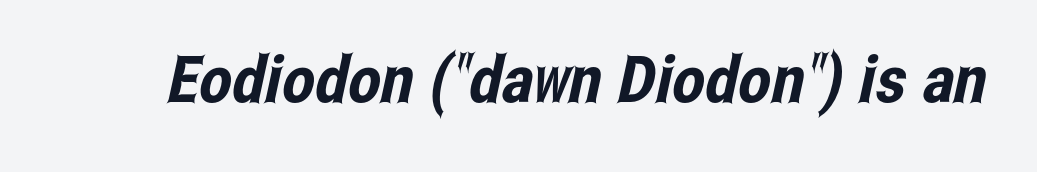
The glyphs in this specimen are sans serif. Looks like regular typesetting: each glyph gets only the width it needs. Rule under the text: the space is simply empty. Each word holds together tightly as a unit, with standard inter-letter gaps.
